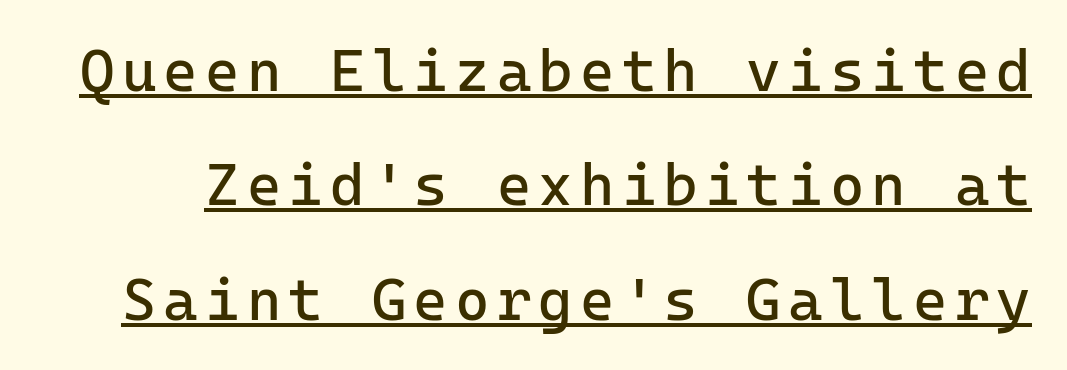
Q: Is the text bold? A: No.
Q: Is the text italic (slanted)? A: No, it is upright.
Q: Is the typeface a serif or a sans-serif typeface? A: Sans-serif.
Q: Is the text underlined? A: Yes.
Q: Is the spacing between lines tight, normal or loose? A: Loose.
Q: Width (condensed, normal, or wide)? A: Normal.
Q: Stroke contrast? A: Low.
Q: x-height? A: Medium.
Q: Monospaced? A: Yes.
